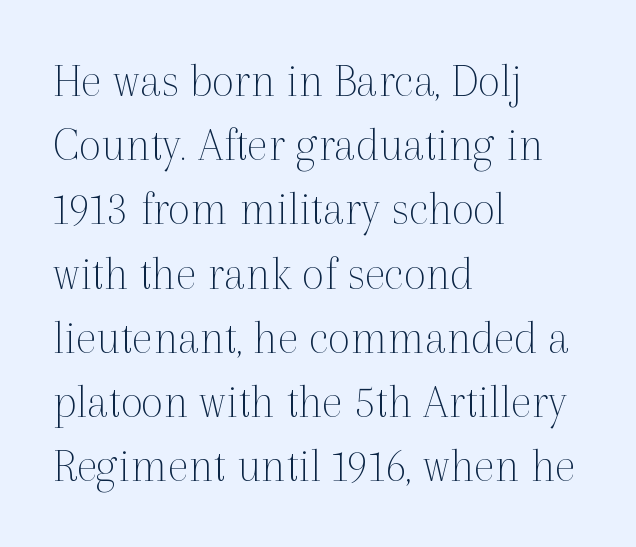
The strokes are not fattened; the text isn't bold. The passage shown is typeset with a serif family. Evenly set lines give the paragraph a standard silhouette. Characters follow at the spacing the type designer built in.
